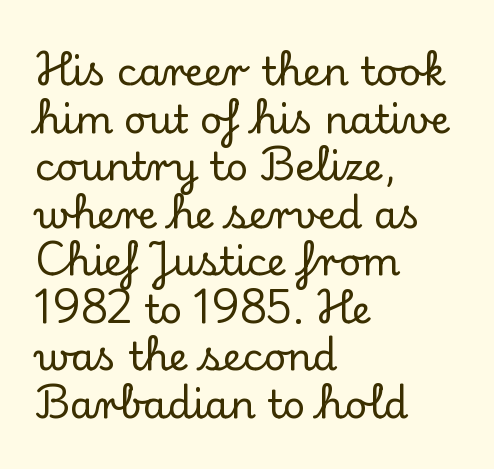
{"serif": "yes", "italic": "no", "width": "normal", "stroke_contrast": "low", "x_height": "small", "monospaced": "no", "underline": "no", "align": "left", "line_spacing_ratio": 1.22, "letter_spacing": "normal", "letter_spacing_em": 0.0, "glyph_px": 39}
